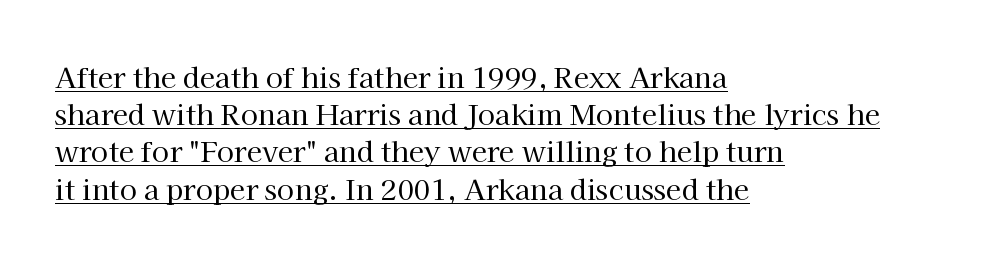
The image shows 28 px regular-weight serif type, upright; set left-aligned, normal line spacing (1.33x), normal letter spacing, underlined; high stroke contrast and a medium x-height.
